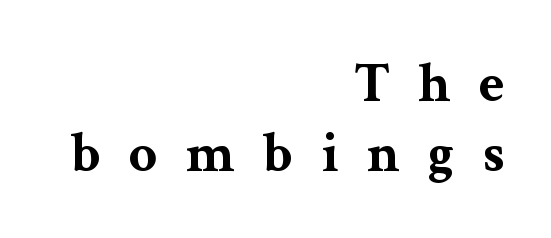
The image shows 56 px bold, wide serif type, upright; set right-aligned, normal line spacing (1.25x), unusually wide letter spacing (+0.5 em), not underlined; medium stroke contrast and a medium x-height.
